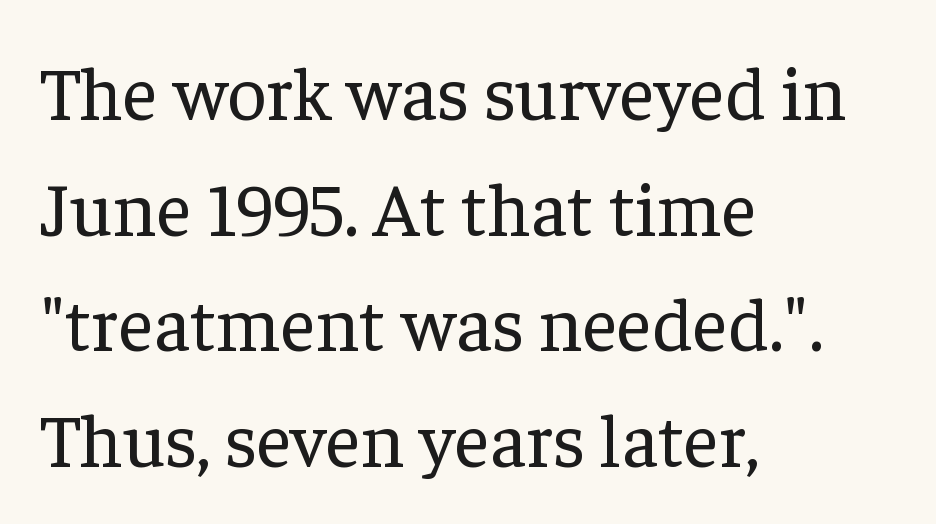
Default kerning and tracking; the words read as compact shapes. Character widths vary here, with narrow letters taking less room than wide ones. The characters are drawn with everyday or finer stroke widths. Plain, unruled lines of type. Is this a sans? No — the strokes have serifs. Caption: multi-line text, flush left, ragged right.
